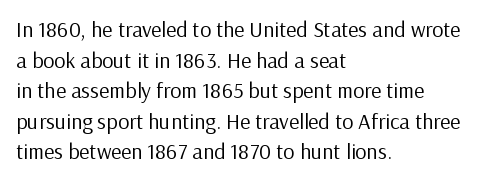
{"italic": "no", "bold": "no", "underline": "no", "align": "left", "line_spacing": "normal", "line_spacing_ratio": 1.39, "letter_spacing": "normal", "letter_spacing_em": 0.0, "glyph_px": 22}
